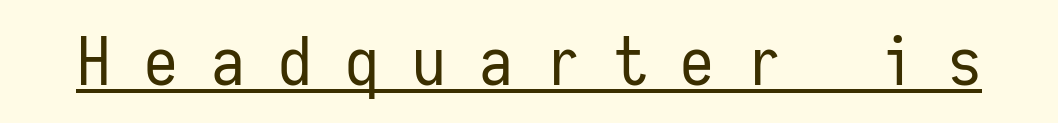
This sample has the even, mechanical cadence of fixed-width lettering. The lettering holds an erect, upright posture throughout. Grotesque or geometric, the face here clearly has no serifs. The typesetter has applied underlining to the passage shown. Here the glyphs are tracked loosely, breaking word shapes into spaced letters.
